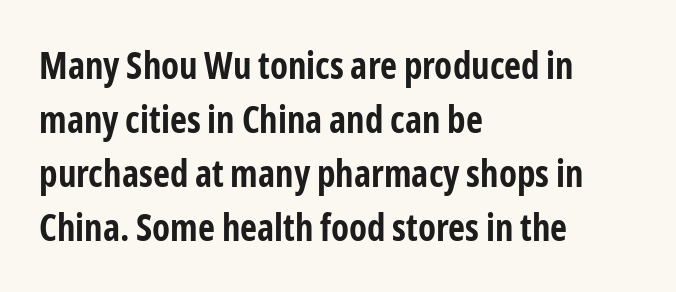
{"serif": "no", "italic": "no", "bold": "yes", "weight": "bold", "width": "condensed", "stroke_contrast": "low", "x_height": "medium", "monospaced": "no", "underline": "no", "align": "left", "line_spacing": "normal", "line_spacing_ratio": 1.46, "letter_spacing": "normal", "letter_spacing_em": 0.0, "glyph_px": 37}
